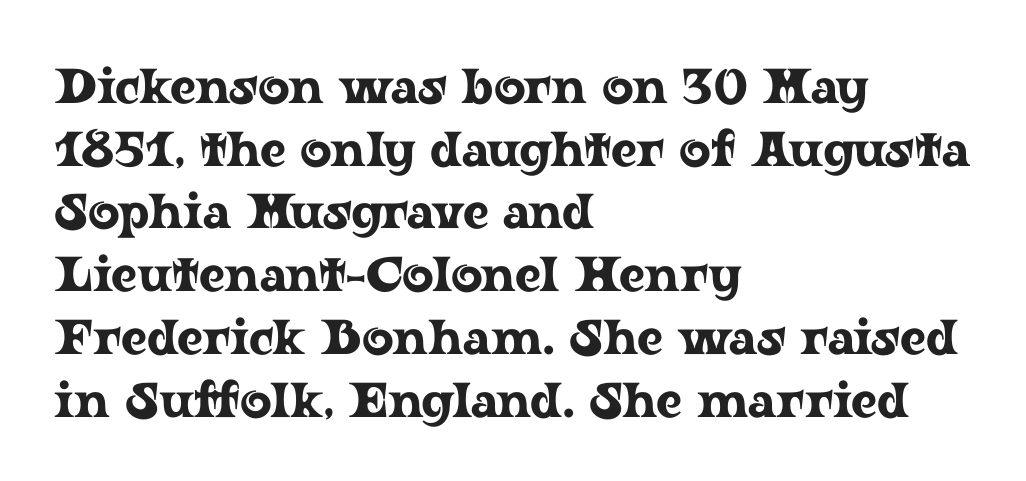
Words appear dense and cohesive because spacing is normal. Proportional: the letters do not fall into vertical columns. This rendering employs a face with finishing strokes, i.e., a serif. The lettering stays uniformly vertical, giving the passage a roman look. Nobody drew a line under any word here.
